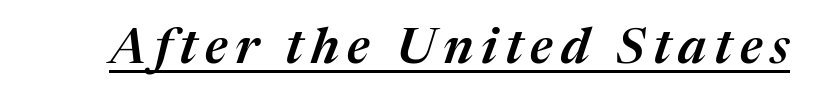
Q: Is the text bold? A: Semi-bold.
Q: Is the text italic (slanted)? A: Yes, it leans right by about 17 degrees.
Q: Is the text underlined? A: Yes.
Q: Width (condensed, normal, or wide)? A: Normal.
Q: Stroke contrast? A: Medium.
Q: x-height? A: Medium.
Q: Monospaced? A: No.
